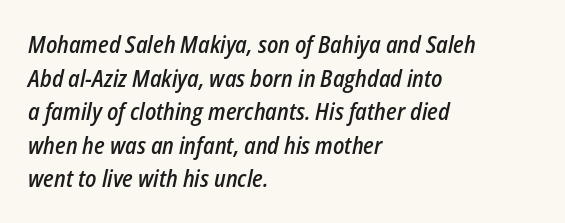
Q: Is the text bold? A: Semi-bold.
Q: Is the text italic (slanted)? A: Yes, it leans right by about 12 degrees.
Q: Is the text underlined? A: No.
Q: How is the paragraph aligned? A: Left-aligned.
Q: Is the spacing between letters normal or unusually wide? A: Normal.
Q: Is the spacing between lines tight, normal or loose? A: Normal.
